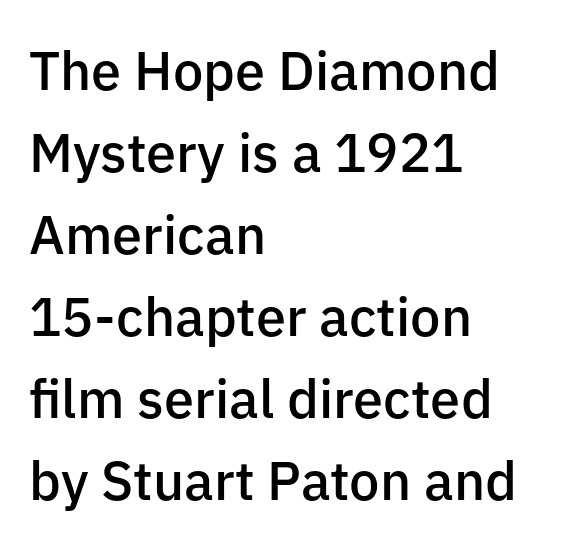
{"serif": "no", "italic": "no", "bold": "semi", "weight": "semibold", "width": "normal", "stroke_contrast": "low", "x_height": "medium", "monospaced": "no", "underline": "no", "align": "left", "line_spacing": "normal", "line_spacing_ratio": 1.52, "letter_spacing": "normal", "letter_spacing_em": 0.0, "glyph_px": 54}
